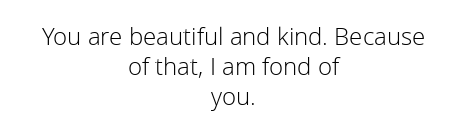
The image shows 24 px text type, upright; set centered, normal line spacing (1.25x), normal letter spacing, not underlined.
